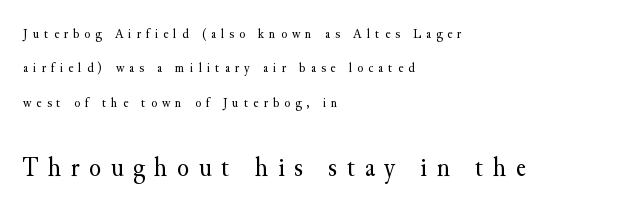
Q: Is the text bold? A: No.
Q: Is the text italic (slanted)? A: No, it is upright.
Q: Is the text underlined? A: No.
Q: How is the paragraph aligned? A: Left-aligned.
Q: Is the spacing between letters normal or unusually wide? A: Unusually wide.
Q: Is the spacing between lines tight, normal or loose? A: Loose.
Q: Which block of text is set in a larger size, the first (top) or the second (bottom)? A: The second (bottom) one.
